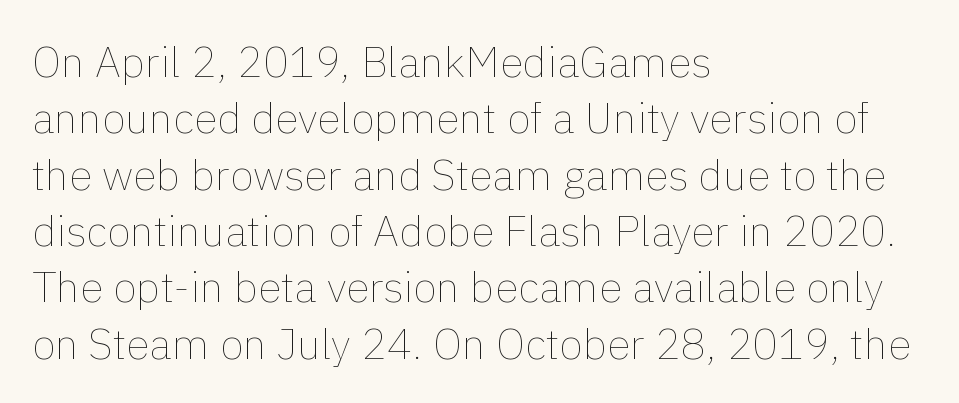
The image shows 43 px thin type, upright; set left-aligned, normal line spacing (1.31x), normal letter spacing, not underlined; a medium x-height.
